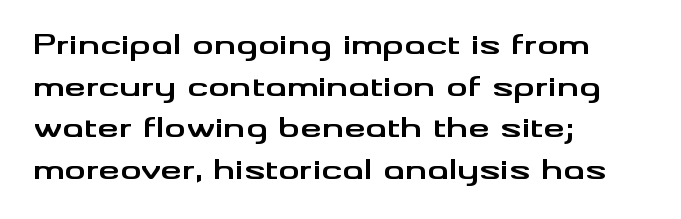
This sample keeps an unexceptional amount of space between lines. Which margin do the lines hug? The left one — the right edge is uneven. The specimen omits any rule beneath the text block's lines. Students, note that the glyphs here touch the page at normal intervals. This is heavy type, rendered in bold.
